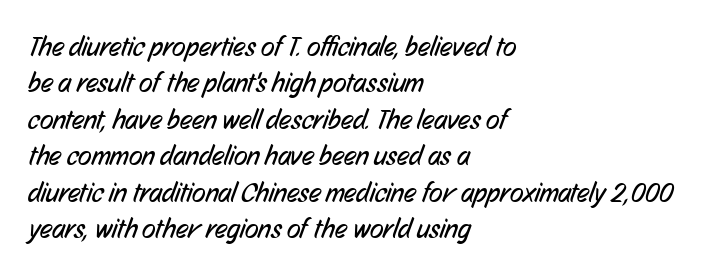
Q: Is the text bold? A: No.
Q: Is the typeface a serif or a sans-serif typeface? A: Sans-serif.
Q: Is the text underlined? A: No.
Q: How is the paragraph aligned? A: Left-aligned.
Q: Is the spacing between letters normal or unusually wide? A: Normal.
Q: Is the spacing between lines tight, normal or loose? A: Normal.
Q: Width (condensed, normal, or wide)? A: Condensed.
Q: Stroke contrast? A: Low.
Q: x-height? A: Medium.
Q: Monospaced? A: No.
